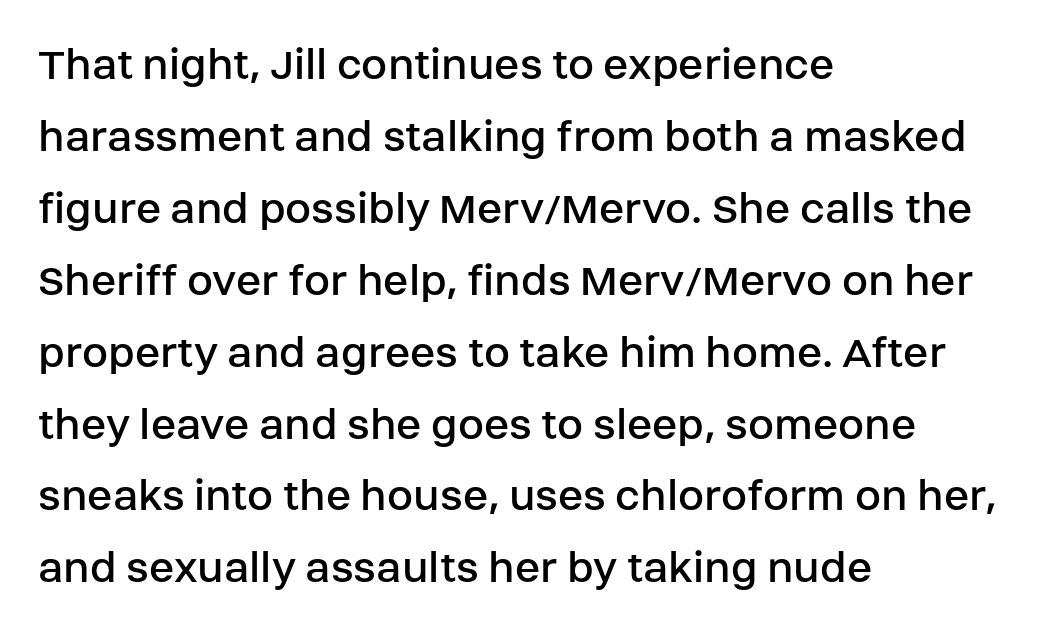
{"serif": "no", "italic": "no", "bold": "no", "weight": "regular", "width": "normal", "stroke_contrast": "low", "x_height": "large", "monospaced": "no", "underline": "no", "align": "left", "line_spacing": "normal", "line_spacing_ratio": 1.53, "letter_spacing": "normal", "letter_spacing_em": 0.0, "glyph_px": 47}
